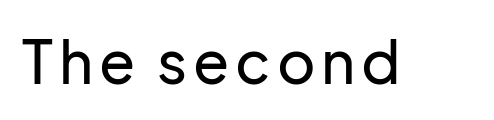
The image shows 59 px sans-serif type, upright; set not underlined; low stroke contrast and a medium x-height.
